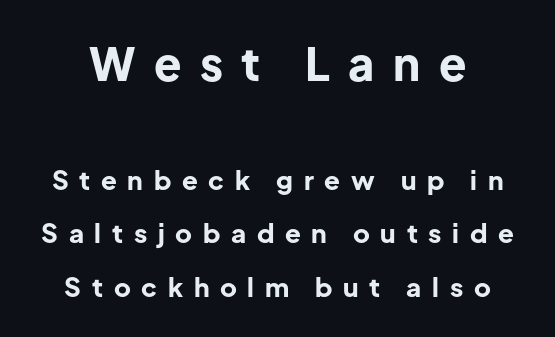
The typesetting leans heavy: a genuine bold. The passage shown is typeset with a sans-serif family. Which of the two is more prominent by size? The first, at the top. Notice how the stems are strictly vertical — no italics here. The rendering uses a large line-height, opening up the rows. Descender tails drop into unmarked territory.
